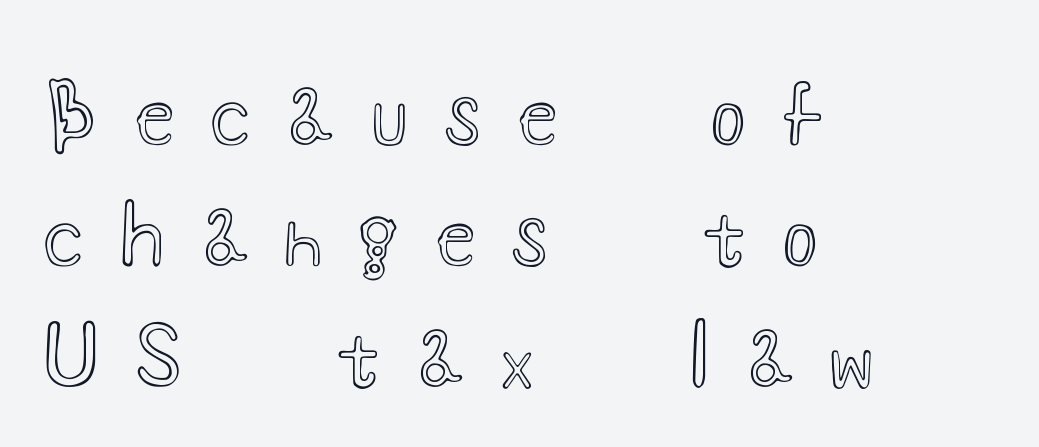
Q: Is the text italic (slanted)? A: No, it is upright.
Q: Is the text underlined? A: No.
Q: How is the paragraph aligned? A: Left-aligned.
Q: Is the spacing between letters normal or unusually wide? A: Unusually wide.
Q: Is the spacing between lines tight, normal or loose? A: Normal.
Q: Width (condensed, normal, or wide)? A: Wide.
Q: x-height? A: Small.
Q: Monospaced? A: No.
